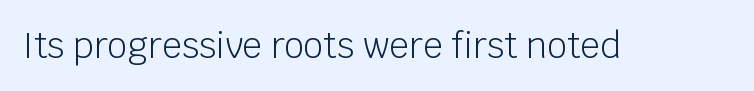
{"serif": "no", "italic": "no", "bold": "no", "weight": "light", "width": "normal", "stroke_contrast": "low", "x_height": "large", "monospaced": "no", "underline": "no", "letter_spacing": "normal", "letter_spacing_em": 0.0, "glyph_px": 35}
